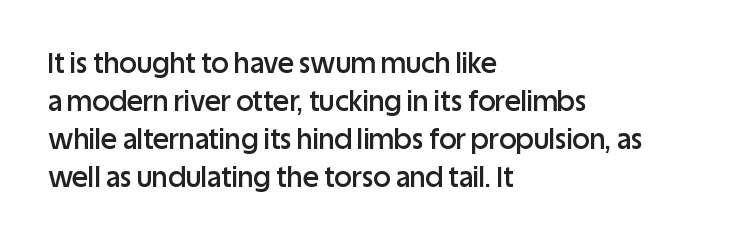
The lines sit at an ordinary, default distance from one another. Compared with typical body copy, the letter spacing here is the same. Casual observation: everything's shoved over to the left. The lettering stays uniformly vertical, giving the passage a roman look.
